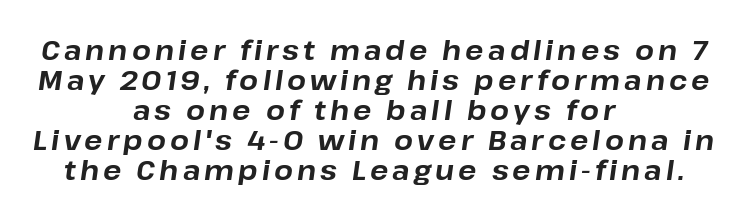
The image shows 27 px bold type, italic (leaning right); set centered, tight line spacing (1.11x), not underlined.
